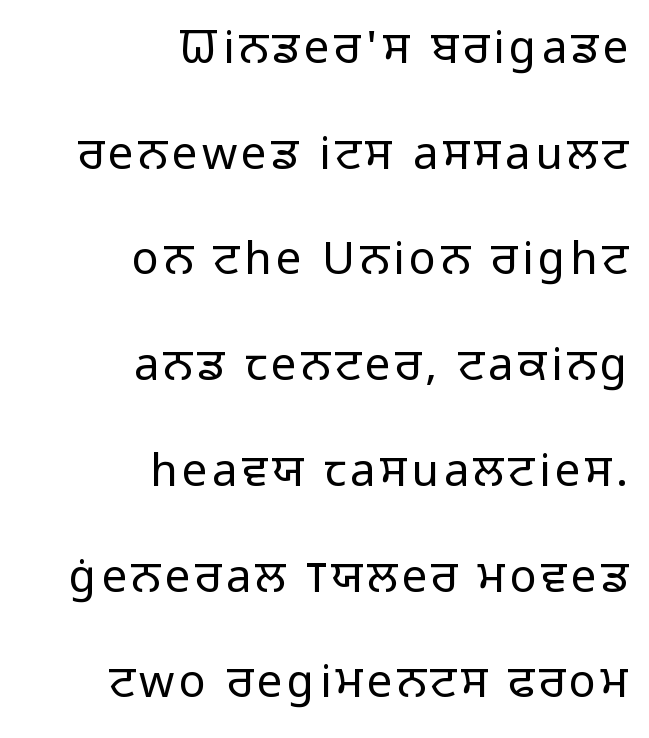
Q: Is the text bold? A: No.
Q: Is the text italic (slanted)? A: No, it is upright.
Q: Is the typeface a serif or a sans-serif typeface? A: Sans-serif.
Q: Is the text underlined? A: No.
Q: How is the paragraph aligned? A: Right-aligned.
Q: Is the spacing between lines tight, normal or loose? A: Loose.
Q: Width (condensed, normal, or wide)? A: Normal.
Q: Stroke contrast? A: Low.
Q: x-height? A: Medium.
Q: Monospaced? A: No.
